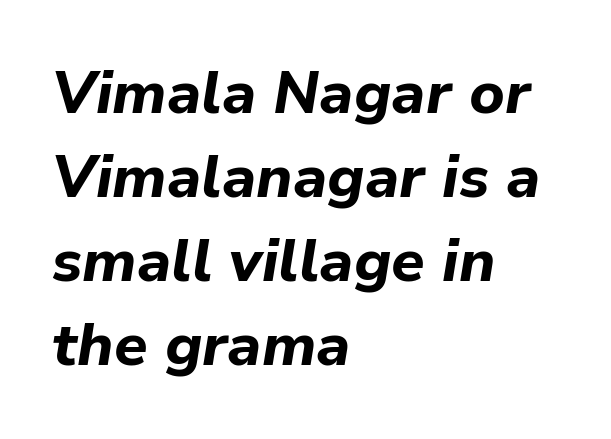
The image shows 60 px bold type, italic (leaning right); set left-aligned, normal line spacing (1.4x), normal letter spacing, not underlined; low stroke contrast and a medium x-height.
